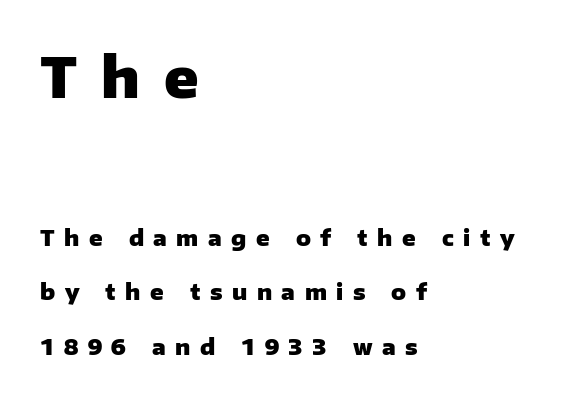
{"serif": "no", "italic": "no", "bold": "yes", "weight": "heavy", "width": "normal", "stroke_contrast": "low", "x_height": "medium", "monospaced": "no", "underline": "no", "align": "left", "line_spacing": "loose", "line_spacing_ratio": 2.47, "letter_spacing": "wide", "letter_spacing_em": 0.43, "larger_block": "first", "size_ratio": 2.55, "glyph_px": 56}
